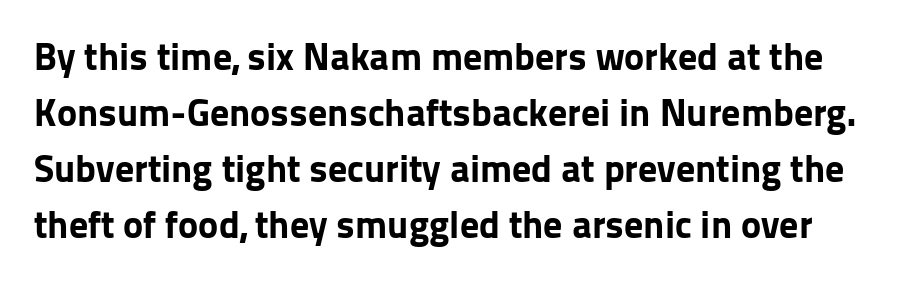
Each letter keeps its own natural width here, so spacing adapts to shape. In terms of letterspacing, this is plain default setting. What's the leading like? Ordinary, nothing unusual. Characters remain perfectly vertical along every line. Underlining? Definitely not there.
